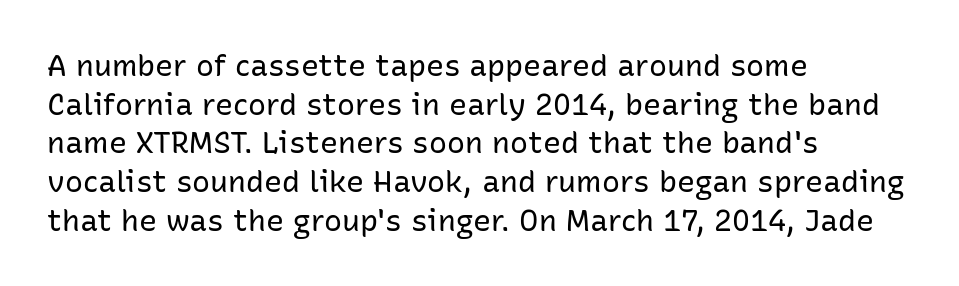
Q: Is the text bold? A: No.
Q: Is the text italic (slanted)? A: No, it is upright.
Q: Is the typeface a serif or a sans-serif typeface? A: Sans-serif.
Q: Is the text underlined? A: No.
Q: How is the paragraph aligned? A: Left-aligned.
Q: Is the spacing between letters normal or unusually wide? A: Normal.
Q: Is the spacing between lines tight, normal or loose? A: Normal.
Q: Width (condensed, normal, or wide)? A: Normal.
Q: Stroke contrast? A: Low.
Q: x-height? A: Medium.
Q: Monospaced? A: No.
